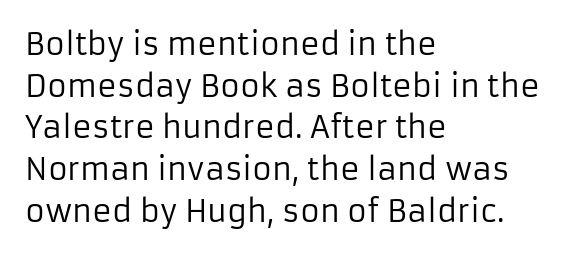
{"serif": "no", "italic": "no", "bold": "no", "weight": "regular", "width": "normal", "stroke_contrast": "low", "x_height": "medium", "monospaced": "no", "underline": "no", "align": "left", "line_spacing": "normal", "line_spacing_ratio": 1.39, "letter_spacing": "normal", "letter_spacing_em": 0.0, "glyph_px": 30}
